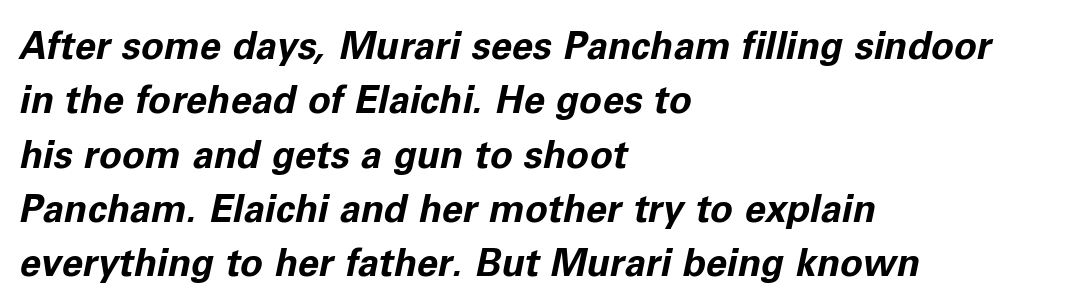
Q: Is the text bold? A: Yes.
Q: Is the text italic (slanted)? A: Yes, it leans right by about 11 degrees.
Q: Is the text underlined? A: No.
Q: How is the paragraph aligned? A: Left-aligned.
Q: Is the spacing between letters normal or unusually wide? A: Normal.
Q: Is the spacing between lines tight, normal or loose? A: Normal.
Q: Width (condensed, normal, or wide)? A: Normal.
Q: Stroke contrast? A: Low.
Q: x-height? A: Medium.
Q: Monospaced? A: No.
